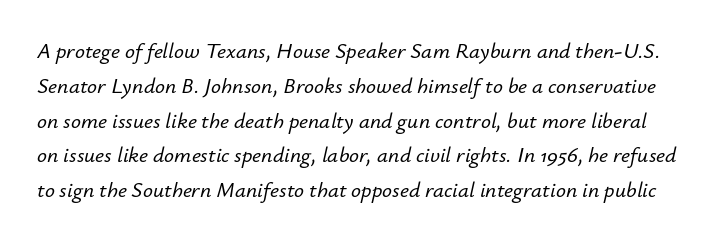
{"italic": "yes", "lean": "right", "slant_degrees": 12, "underline": "no", "line_spacing": "normal", "line_spacing_ratio": 1.58, "letter_spacing": "normal", "letter_spacing_em": 0.0, "glyph_px": 22}
